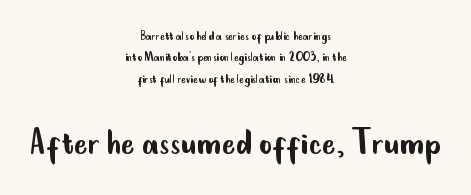
{"serif": "no", "italic": "no", "bold": "no", "weight": "regular", "width": "condensed", "stroke_contrast": "low", "x_height": "small", "monospaced": "no", "underline": "no", "align": "center", "line_spacing": "normal", "line_spacing_ratio": 1.53, "letter_spacing": "normal", "letter_spacing_em": 0.0, "larger_block": "second", "size_ratio": 2.86, "glyph_px": 40}
